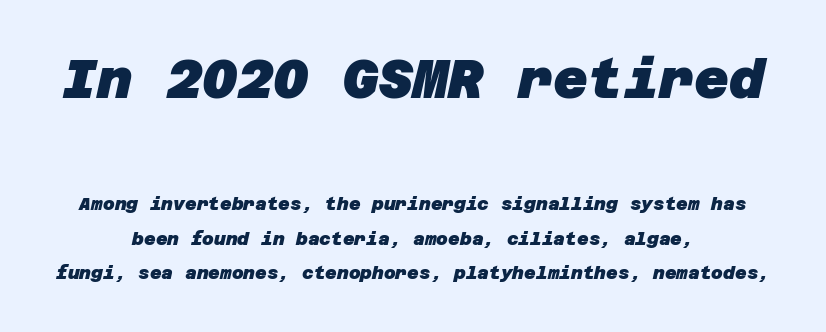
On the weight axis this lands at bold, roughly 700. Quick note: underline off. The designer went with a sans here, leaving each stem footless. Does the bottom block carry the larger type? No, the top block does.
